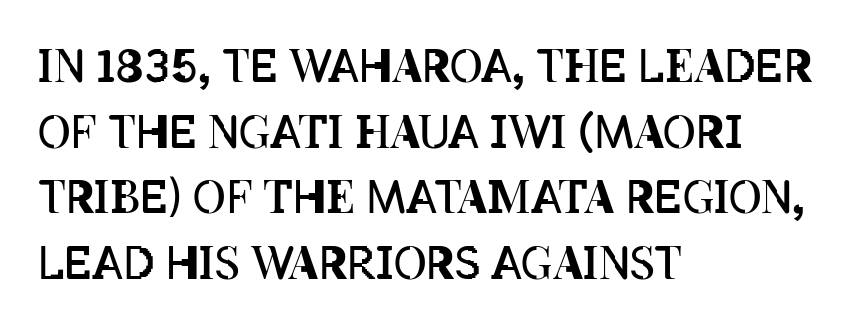
The typesetter chose a ragged-right arrangement here. Students, note that the glyphs here touch the page at normal intervals. This is not heavy type; no bold has been used. The zone under the glyphs is completely vacant. The type sits square on the baseline with zero lean.
